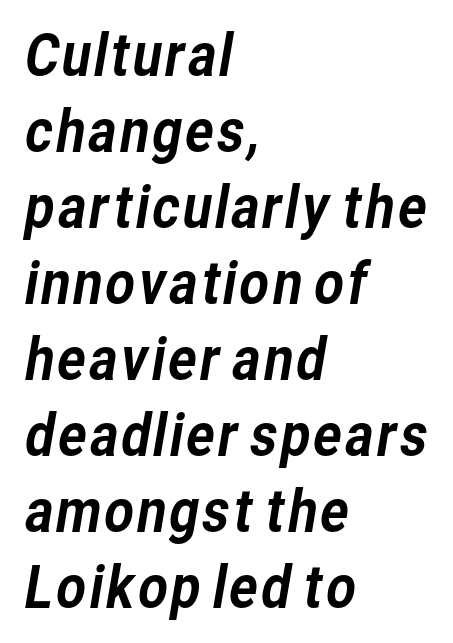
Q: Is the typeface a serif or a sans-serif typeface? A: Sans-serif.
Q: Is the text underlined? A: No.
Q: How is the paragraph aligned? A: Left-aligned.
Q: Is the spacing between letters normal or unusually wide? A: Normal.
Q: Is the spacing between lines tight, normal or loose? A: Normal.
Q: Width (condensed, normal, or wide)? A: Normal.
Q: Stroke contrast? A: Low.
Q: x-height? A: Medium.
Q: Monospaced? A: No.
